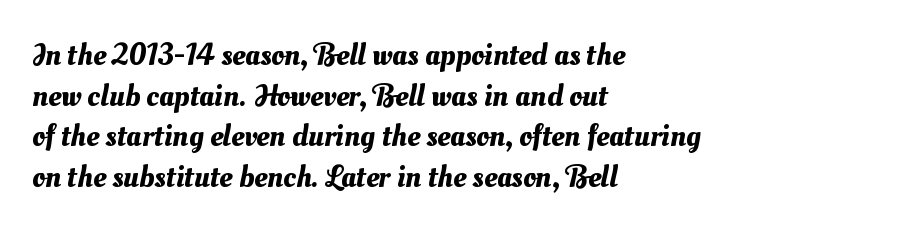
This rendering features lettering with no underline. Regular leading. Short note: letters normally spaced. Casual observation: everything's shoved over to the left. Each letter keeps its own natural width here, so spacing adapts to shape.
